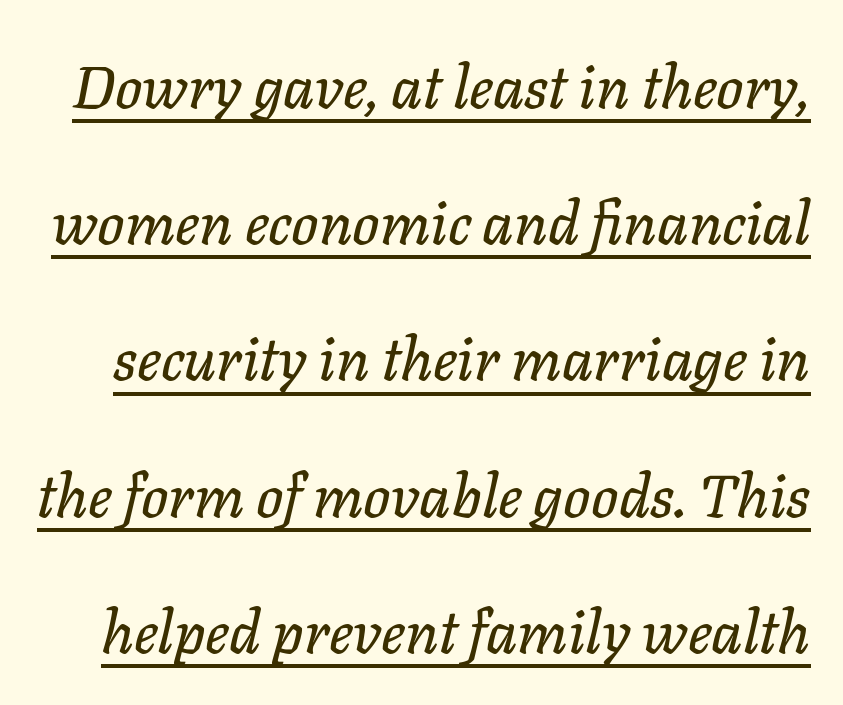
Nobody touched the tracking dial on this one. The whole block is typeset with a tilt. Each line of the rendering has a horizontal stroke beneath the glyphs. Varying glyph widths throughout — classic text-font behaviour. Reading down the column, the eye jumps a long way to each next line.
